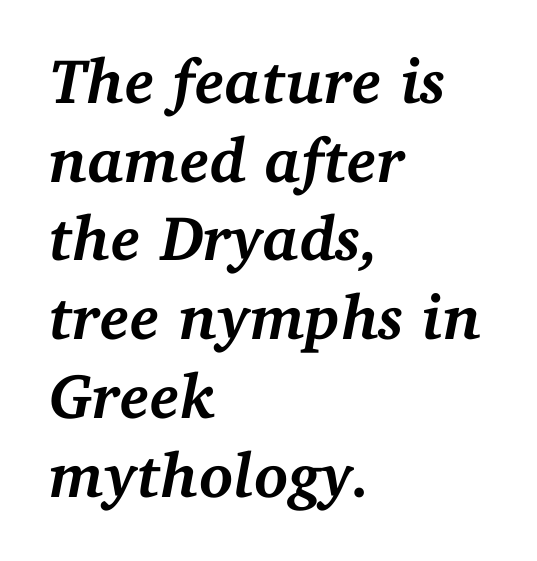
{"serif": "yes", "italic": "yes", "lean": "right", "slant_degrees": 11, "bold": "yes", "weight": "semibold", "width": "normal", "stroke_contrast": "medium", "x_height": "medium", "monospaced": "no", "underline": "no", "align": "left", "line_spacing": "normal", "line_spacing_ratio": 1.25, "letter_spacing": "normal", "letter_spacing_em": 0.0, "glyph_px": 63}
